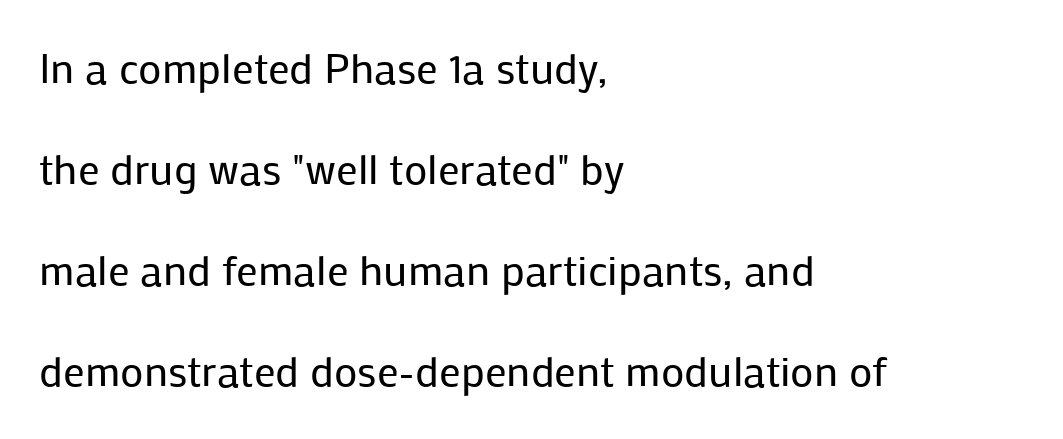
The image shows 43 px regular-weight sans-serif type, upright; set left-aligned, loose line spacing (2.35x), normal letter spacing, not underlined; low stroke contrast and a medium x-height.
